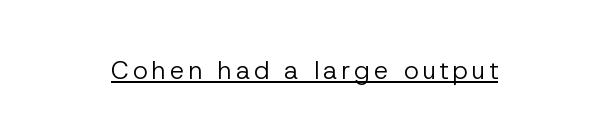
The image shows 25 px text type, upright; set underlined.
